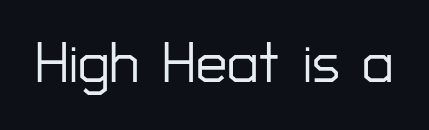
Q: Is the text italic (slanted)? A: No, it is upright.
Q: Is the typeface a serif or a sans-serif typeface? A: Sans-serif.
Q: Is the text underlined? A: No.
Q: Is the spacing between letters normal or unusually wide? A: Normal.
Q: Width (condensed, normal, or wide)? A: Normal.
Q: Stroke contrast? A: Low.
Q: x-height? A: Medium.
Q: Monospaced? A: No.
